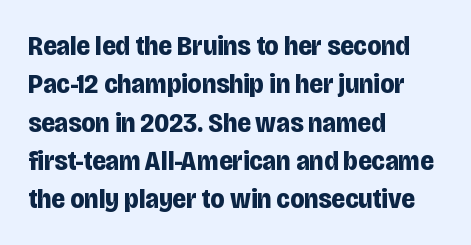
{"serif": "no", "italic": "no", "bold": "yes", "weight": "bold", "width": "condensed", "stroke_contrast": "low", "x_height": "large", "monospaced": "no", "underline": "no", "align": "left", "line_spacing": "normal", "line_spacing_ratio": 1.37, "letter_spacing": "normal", "letter_spacing_em": 0.0, "glyph_px": 28}
